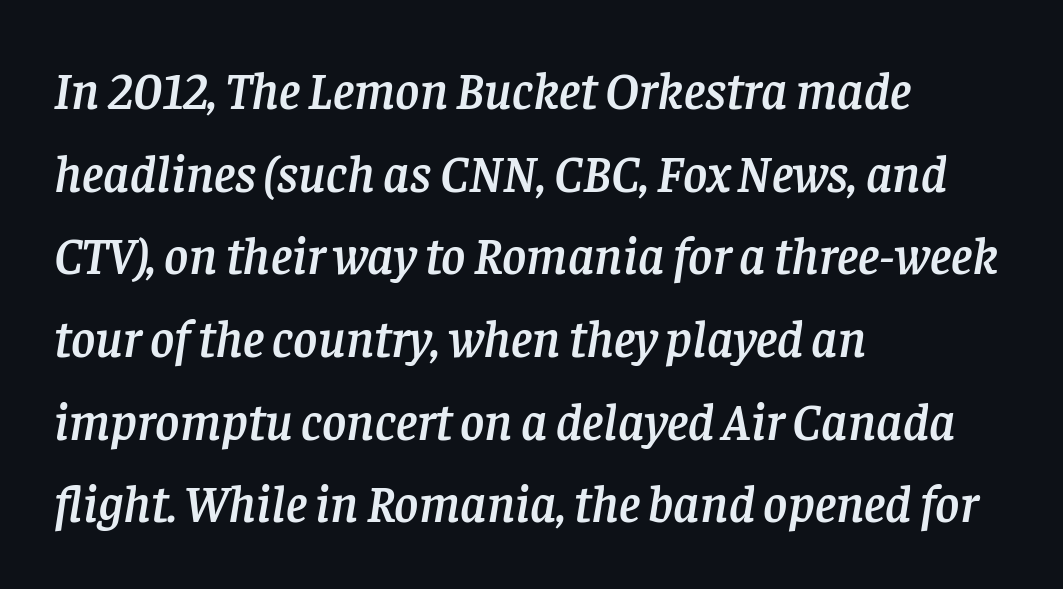
The image shows 52 px serif type, italic (leaning right); set left-aligned, normal line spacing (1.59x), normal letter spacing, not underlined; low stroke contrast and a large x-height.
